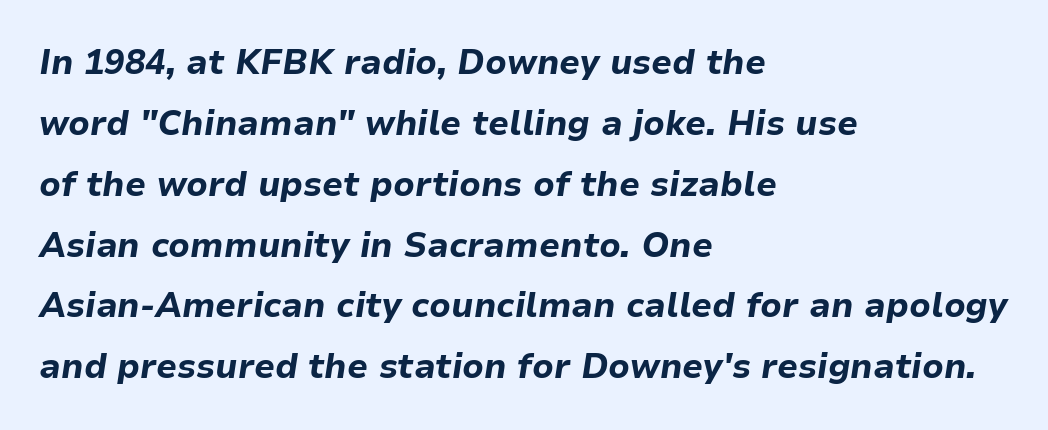
The image shows 34 px bold type, italic (leaning right); set left-aligned, line spacing 1.79x, normal letter spacing, not underlined; low stroke contrast and a medium x-height.
